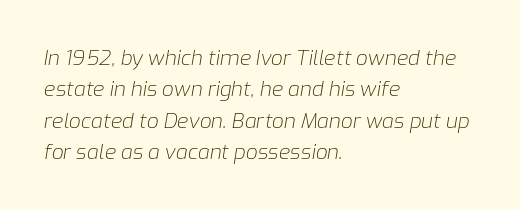
{"italic": "yes", "lean": "right", "slant_degrees": 9, "bold": "no", "underline": "no", "align": "left", "line_spacing": "normal", "line_spacing_ratio": 1.5, "letter_spacing": "normal", "letter_spacing_em": 0.0, "glyph_px": 21}
